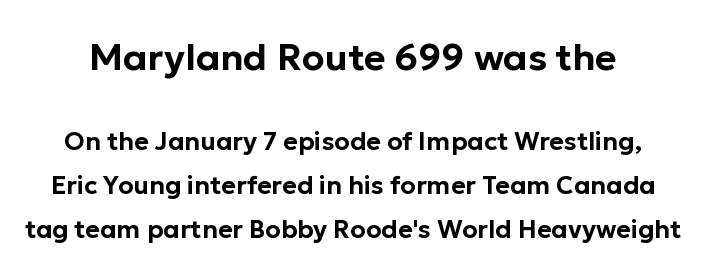
{"serif": "no", "italic": "no", "width": "normal", "stroke_contrast": "low", "x_height": "medium", "monospaced": "no", "underline": "no", "line_spacing_ratio": 1.76, "letter_spacing": "normal", "letter_spacing_em": 0.0, "larger_block": "first", "size_ratio": 1.48, "glyph_px": 37}
